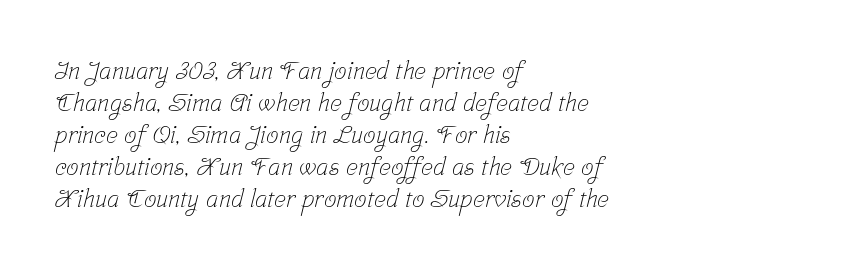
{"bold": "no", "underline": "no", "align": "left", "line_spacing": "normal", "line_spacing_ratio": 1.28, "letter_spacing": "normal", "letter_spacing_em": 0.0, "glyph_px": 25}
